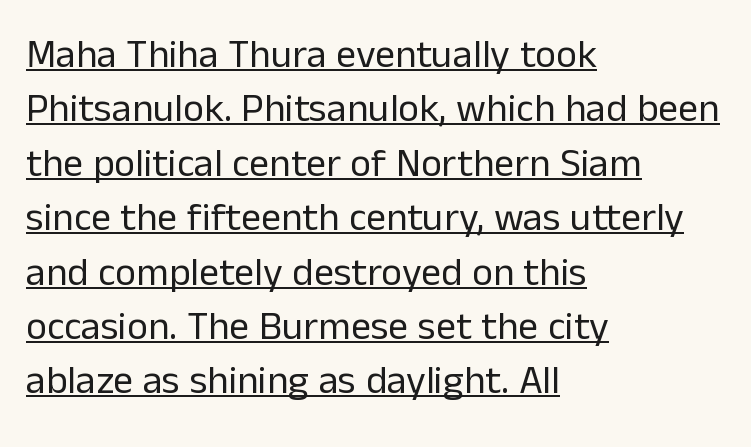
Q: Is the text bold? A: No.
Q: Is the text italic (slanted)? A: No, it is upright.
Q: Is the typeface a serif or a sans-serif typeface? A: Sans-serif.
Q: Is the text underlined? A: Yes.
Q: How is the paragraph aligned? A: Left-aligned.
Q: Is the spacing between letters normal or unusually wide? A: Normal.
Q: Is the spacing between lines tight, normal or loose? A: Normal.
Q: Width (condensed, normal, or wide)? A: Normal.
Q: Stroke contrast? A: Low.
Q: x-height? A: Medium.
Q: Monospaced? A: No.
